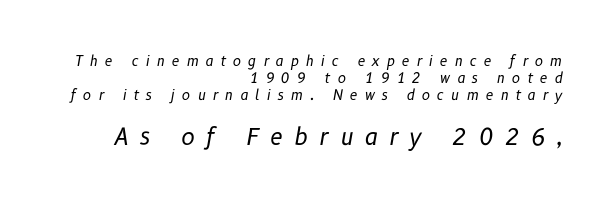
Q: Is the text bold? A: No.
Q: Is the text italic (slanted)? A: Yes, it leans right by about 10 degrees.
Q: Is the text underlined? A: No.
Q: How is the paragraph aligned? A: Right-aligned.
Q: Is the spacing between letters normal or unusually wide? A: Unusually wide.
Q: Which block of text is set in a larger size, the first (top) or the second (bottom)? A: The second (bottom) one.
